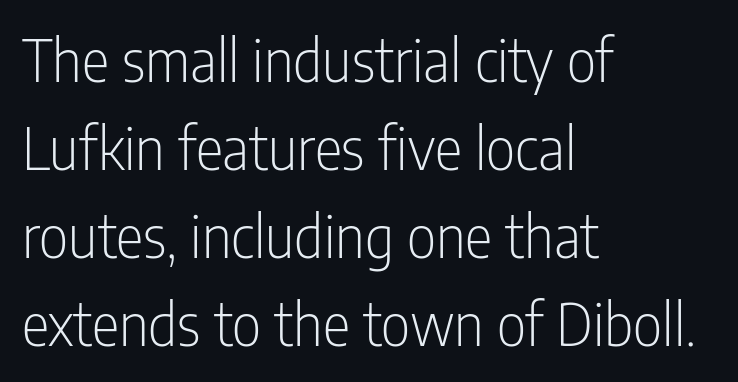
Stroke mass is kept to a normal reading level or below. Anything drawn beneath the words? Only blank space. This rendering uses left alignment, leaving the right contour irregular. In terms of letterspacing, this is plain default setting.
